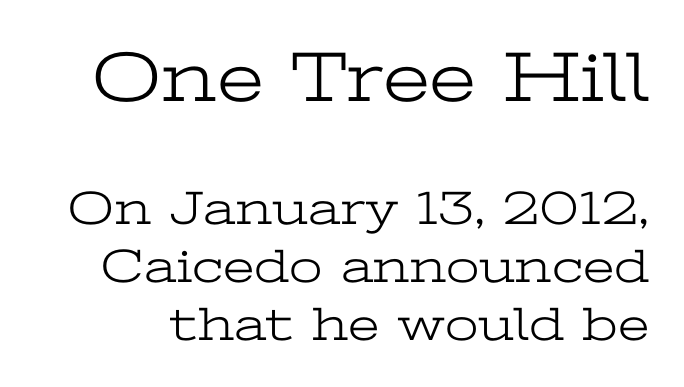
The gaps between neighbouring characters are ordinary and unremarkable. Is this a sans? No — the strokes have serifs. Large over small — that's the arrangement of the two blocks here. The specimen omits any rule beneath the text block's lines. Varying glyph widths throughout — classic text-font behaviour. The font's upright variant was chosen for this text.
